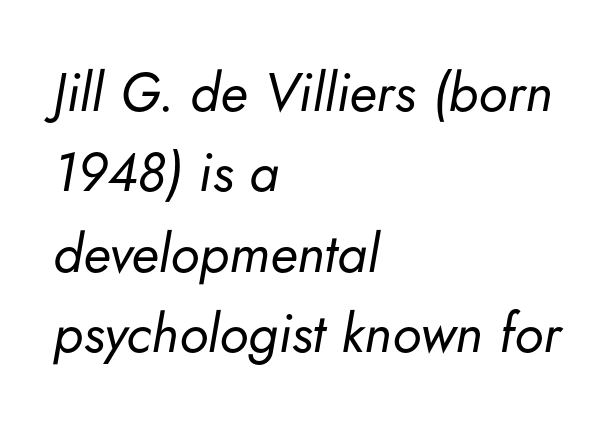
{"italic": "yes", "lean": "right", "slant_degrees": 5, "bold": "no", "weight": "regular", "width": "normal", "stroke_contrast": "low", "x_height": "small", "monospaced": "no", "underline": "no", "align": "left", "line_spacing": "normal", "line_spacing_ratio": 1.49, "letter_spacing": "normal", "letter_spacing_em": 0.0, "glyph_px": 54}
